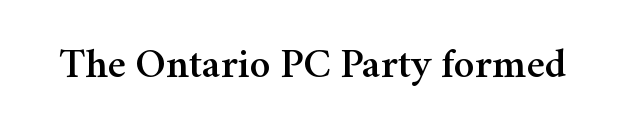
Descenders are the only things crossing below the line. You can tell from the footed stems that serif type was used. Compared with typical body copy, the letter spacing here is the same. The passage shown is typed in a proportional face where columns would drift. If you drew a line through each stem, it would be perfectly vertical.
